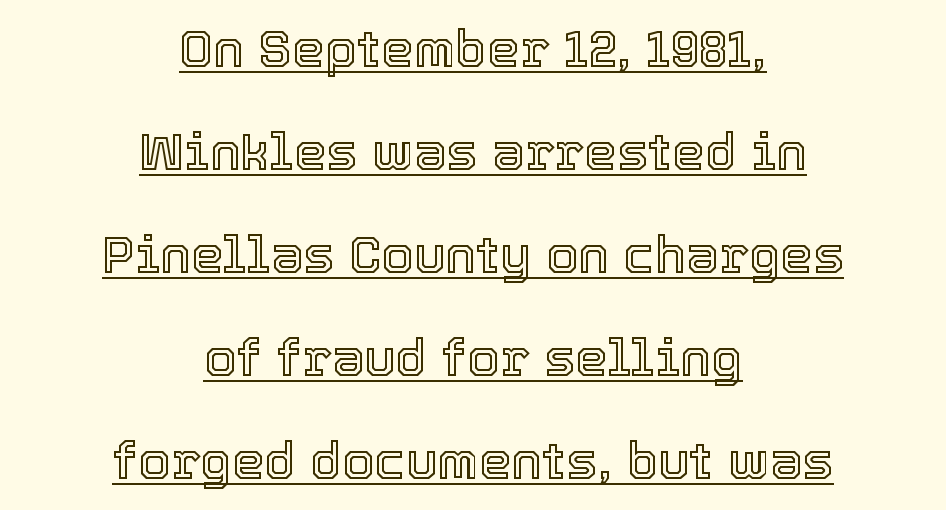
Q: Is the text italic (slanted)? A: No, it is upright.
Q: Is the text underlined? A: Yes.
Q: How is the paragraph aligned? A: Centered.
Q: Is the spacing between letters normal or unusually wide? A: Normal.
Q: Is the spacing between lines tight, normal or loose? A: Loose.
Q: Width (condensed, normal, or wide)? A: Normal.
Q: x-height? A: Medium.
Q: Monospaced? A: No.
